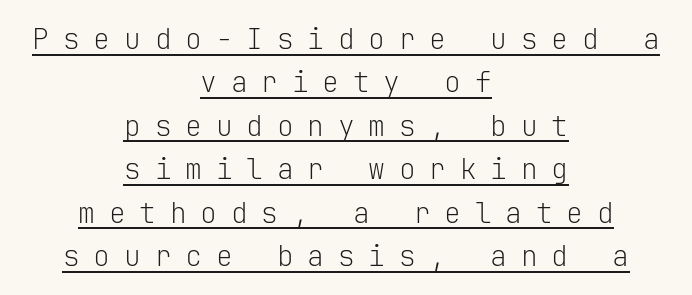
Q: Is the text bold? A: No.
Q: Is the text italic (slanted)? A: No, it is upright.
Q: Is the typeface a serif or a sans-serif typeface? A: Sans-serif.
Q: Is the text underlined? A: Yes.
Q: How is the paragraph aligned? A: Centered.
Q: Is the spacing between letters normal or unusually wide? A: Unusually wide.
Q: Is the spacing between lines tight, normal or loose? A: Normal.
Q: Width (condensed, normal, or wide)? A: Normal.
Q: Stroke contrast? A: Low.
Q: x-height? A: Medium.
Q: Monospaced? A: Yes.
